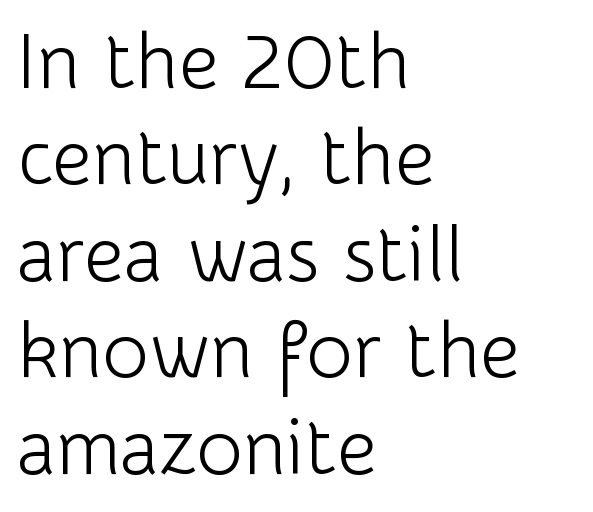
{"serif": "no", "italic": "no", "bold": "no", "weight": "light", "width": "normal", "stroke_contrast": "low", "x_height": "medium", "monospaced": "no", "underline": "no", "align": "left", "line_spacing_ratio": 1.22, "letter_spacing": "normal", "letter_spacing_em": 0.0, "glyph_px": 79}
